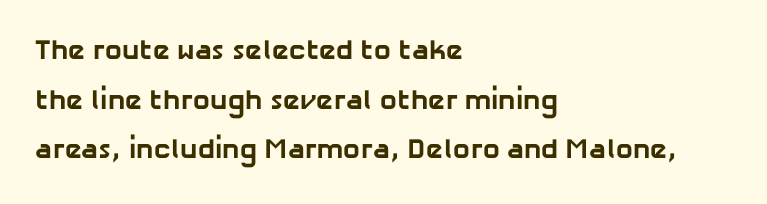
{"serif": "no", "bold": "yes", "weight": "bold", "width": "normal", "stroke_contrast": "low", "x_height": "medium", "monospaced": "no", "underline": "no", "align": "left", "line_spacing_ratio": 1.77, "letter_spacing": "normal", "letter_spacing_em": 0.0, "glyph_px": 28}
